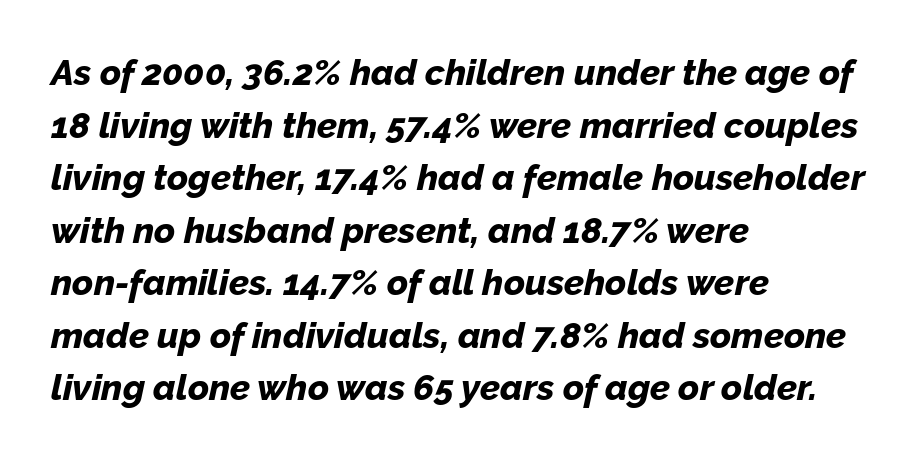
{"italic": "yes", "lean": "right", "slant_degrees": 12, "bold": "yes", "weight": "bold", "width": "normal", "stroke_contrast": "low", "x_height": "medium", "monospaced": "no", "underline": "no", "align": "left", "line_spacing": "normal", "line_spacing_ratio": 1.46, "letter_spacing": "normal", "letter_spacing_em": 0.0, "glyph_px": 36}
